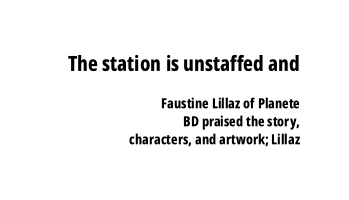
The image shows 21 px bold type, upright; set right-aligned, normal line spacing (1.32x), normal letter spacing, not underlined; the first (top) block is 1.5x larger.
